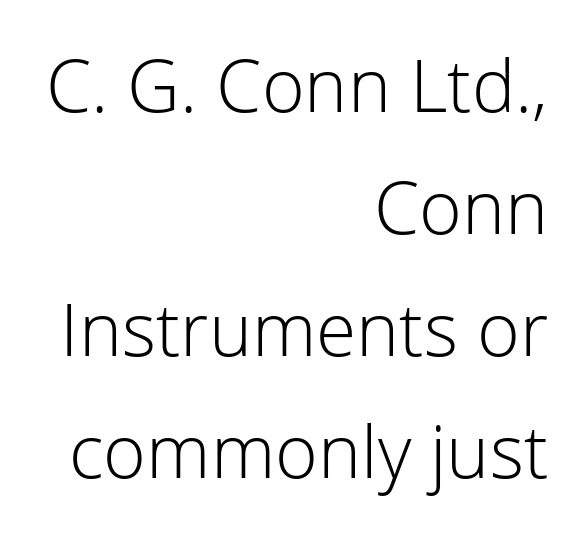
The image shows 73 px light sans-serif type, upright; set right-aligned, normal line spacing (1.67x), normal letter spacing, not underlined; low stroke contrast and a medium x-height.
